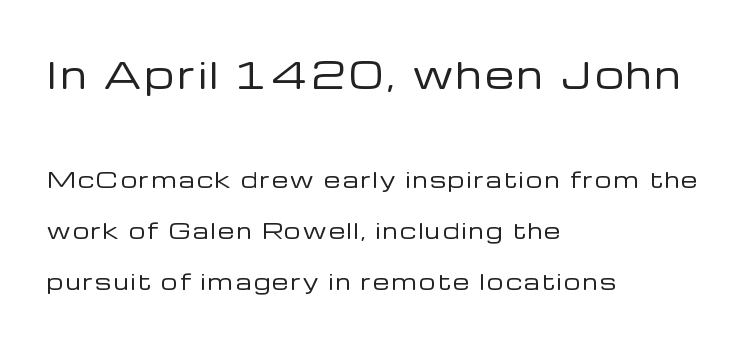
The image shows 36 px regular-weight sans-serif type, upright; set left-aligned, loose line spacing (2.43x), not underlined; the first (top) block is 1.71x larger; low stroke contrast and a medium x-height.
